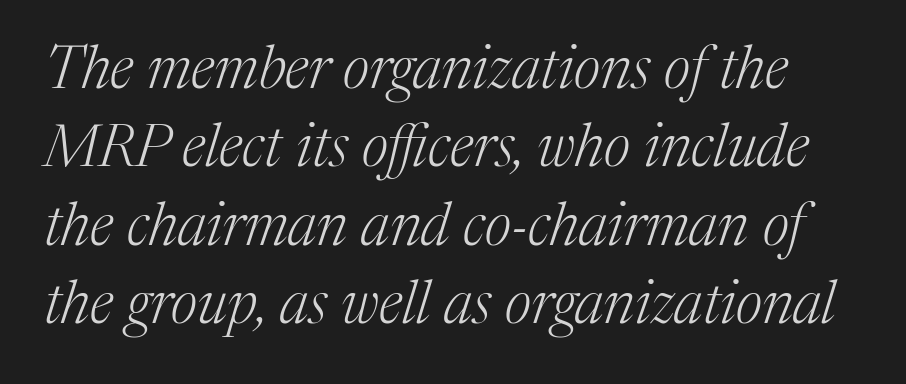
The image shows 59 px light serif type, italic (leaning right); set normal line spacing (1.33x), normal letter spacing, not underlined; medium stroke contrast and a medium x-height.
